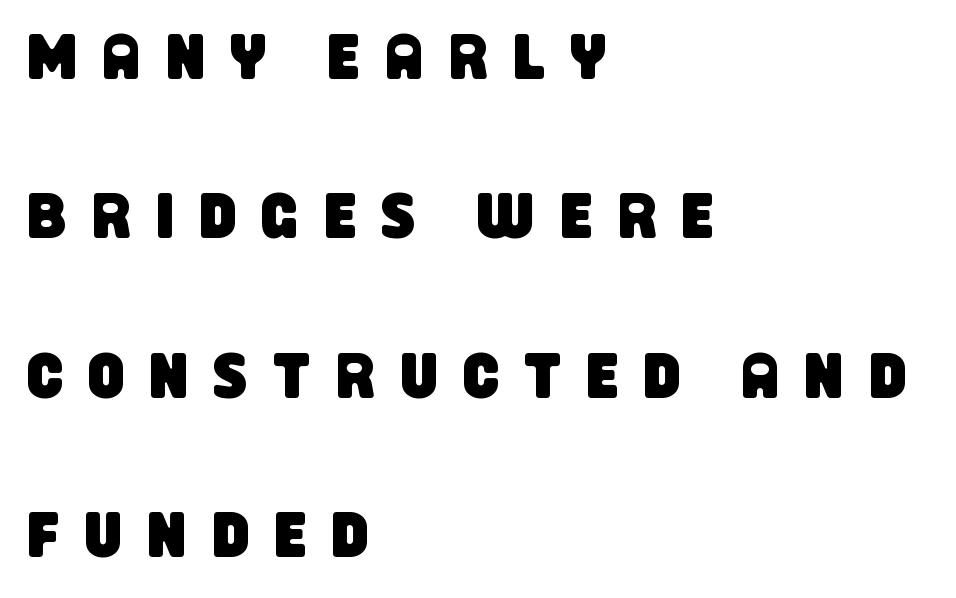
{"serif": "no", "width": "condensed", "stroke_contrast": "low", "x_height": "large", "monospaced": "no", "underline": "no", "align": "left", "line_spacing": "loose", "line_spacing_ratio": 2.49, "letter_spacing": "wide", "letter_spacing_em": 0.39, "glyph_px": 64}
